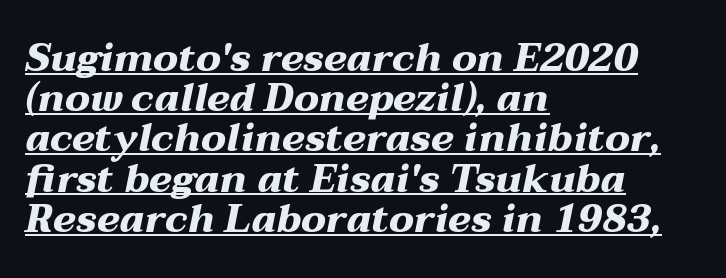
Q: Is the text bold? A: Yes.
Q: Is the text italic (slanted)? A: Yes, it leans right by about 12 degrees.
Q: Is the text underlined? A: Yes.
Q: How is the paragraph aligned? A: Left-aligned.
Q: Is the spacing between letters normal or unusually wide? A: Normal.
Q: Is the spacing between lines tight, normal or loose? A: Tight.
Q: Width (condensed, normal, or wide)? A: Wide.
Q: Stroke contrast? A: Medium.
Q: x-height? A: Medium.
Q: Monospaced? A: No.
